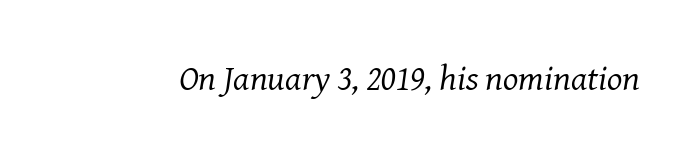
Q: Is the text bold? A: No.
Q: Is the text italic (slanted)? A: Yes, it leans right by about 8 degrees.
Q: Is the typeface a serif or a sans-serif typeface? A: Serif.
Q: Is the text underlined? A: No.
Q: Is the spacing between letters normal or unusually wide? A: Normal.
Q: Width (condensed, normal, or wide)? A: Normal.
Q: Stroke contrast? A: Medium.
Q: x-height? A: Medium.
Q: Monospaced? A: No.
